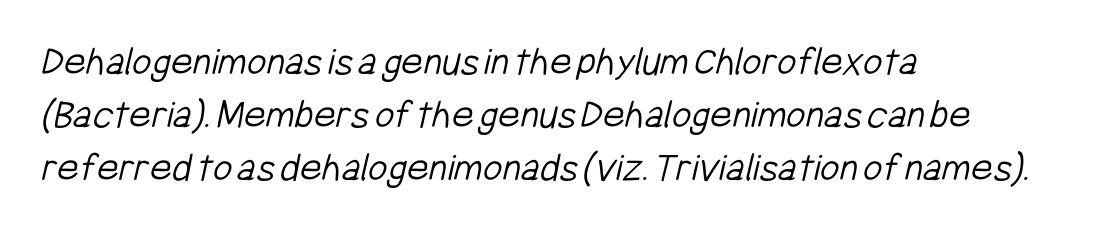
The image shows 42 px light, condensed sans-serif type; set left-aligned, normal line spacing (1.26x), normal letter spacing, not underlined; low stroke contrast and a medium x-height.
